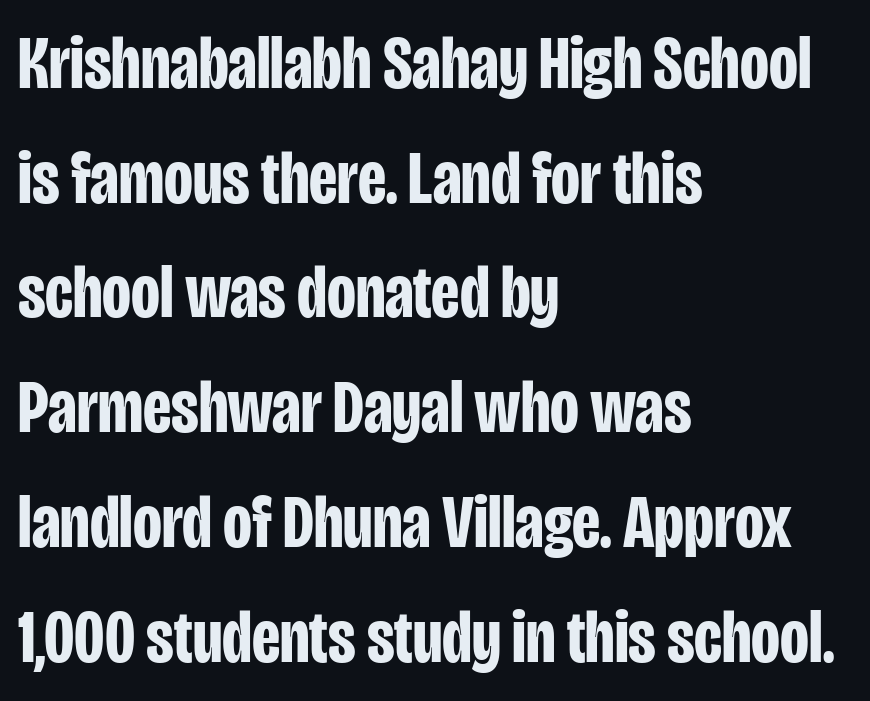
The image shows 75 px bold, condensed sans-serif type, upright; set left-aligned, normal line spacing (1.53x), normal letter spacing, not underlined; low stroke contrast and a large x-height.
